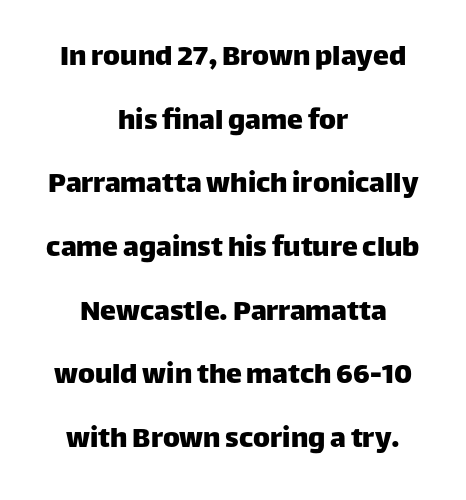
{"serif": "no", "italic": "no", "width": "normal", "stroke_contrast": "low", "x_height": "large", "monospaced": "no", "underline": "no", "align": "center", "line_spacing": "loose", "line_spacing_ratio": 1.99, "letter_spacing": "normal", "letter_spacing_em": 0.0, "glyph_px": 32}
